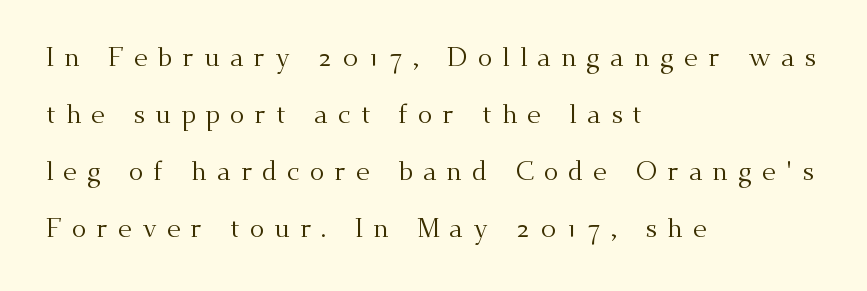
{"italic": "no", "bold": "no", "underline": "no", "align": "left", "line_spacing": "loose", "line_spacing_ratio": 2.11, "letter_spacing": "wide", "letter_spacing_em": 0.37, "glyph_px": 27}
